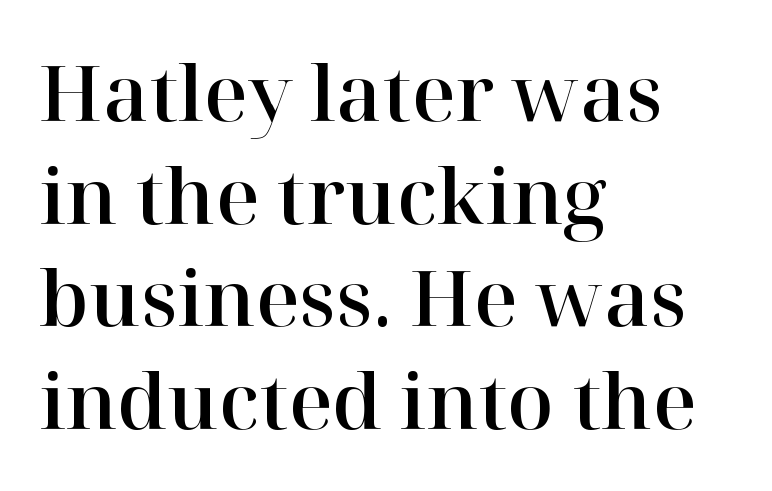
Horizontal bands of white between lines are of average thickness. These lines are composed in type with serifs. You could not count columns in this text — the font is proportionally spaced. The typography opts for an upright posture over an oblique one. The passage is arranged the way most books set body copy — flush left.
